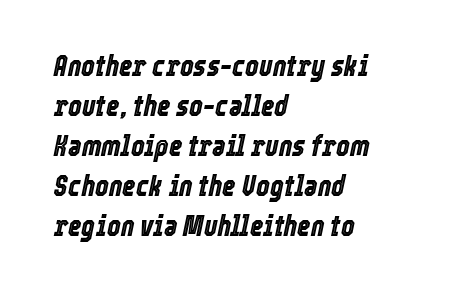
Each line starts at the same left margin while the right side varies. Observe the lean: these are italic letterforms. How would I describe the line gaps? Plain and ordinary. Observe the ordinary spacing: letters are neighbours, not strangers. The face used here is proportionally spaced, like ordinary book or web type.
